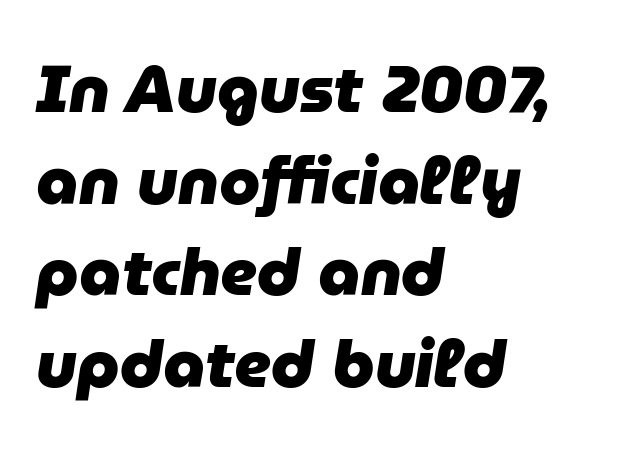
The image shows 66 px heavy type, italic (leaning right); set left-aligned, normal line spacing (1.39x), normal letter spacing, not underlined; low stroke contrast and a medium x-height.
